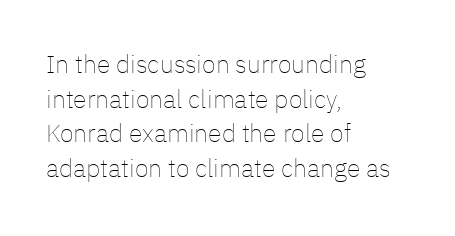
The image shows 25 px text type, upright; set left-aligned, normal line spacing (1.39x), normal letter spacing, not underlined.
